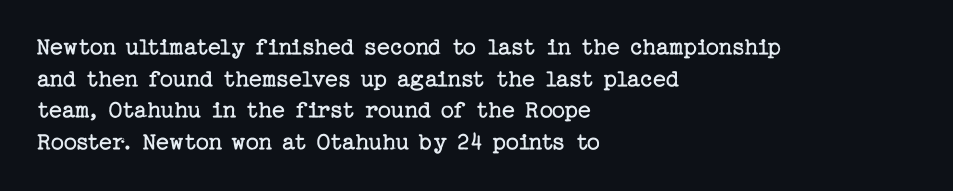
The image shows 26 px text type, upright; set left-aligned, line spacing 1.22x, normal letter spacing, not underlined.
